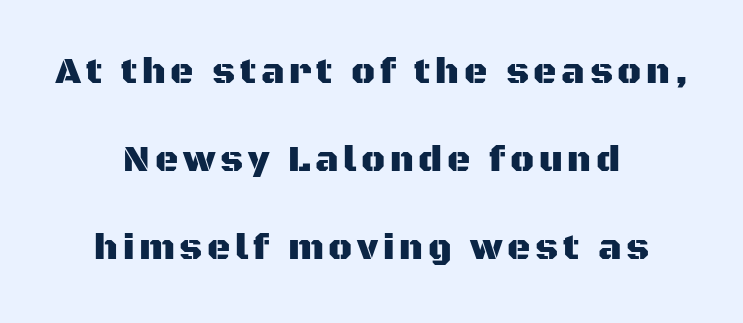
{"serif": "no", "italic": "no", "width": "normal", "stroke_contrast": "medium", "x_height": "large", "monospaced": "no", "underline": "no", "align": "center", "line_spacing": "loose", "line_spacing_ratio": 2.45, "glyph_px": 36}
